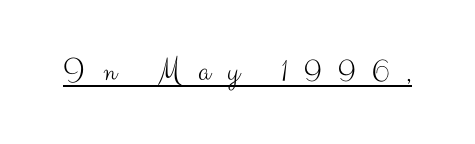
What kind of face is this? One without serifs — a sans. Has an underline been added? It has. Spacing verdict: proportional, widths tailored to each character.
